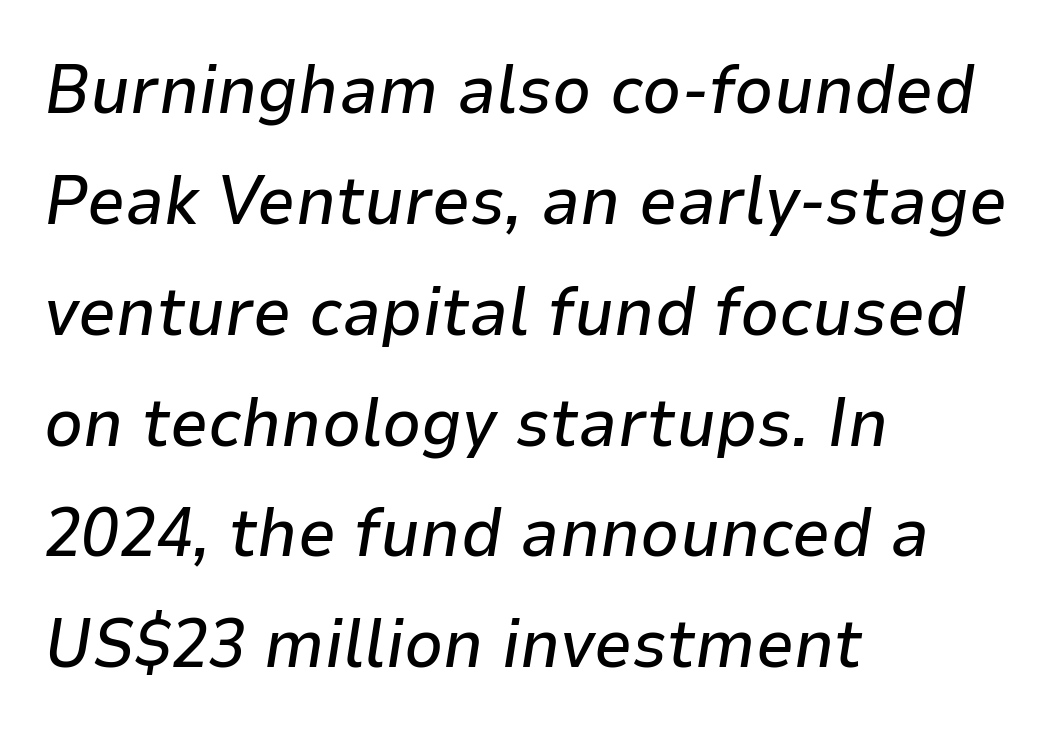
Q: Is the text italic (slanted)? A: Yes, it leans right by about 9 degrees.
Q: Is the text underlined? A: No.
Q: How is the paragraph aligned? A: Left-aligned.
Q: Is the spacing between letters normal or unusually wide? A: Normal.
Q: Is the spacing between lines tight, normal or loose? A: Normal.
Q: Width (condensed, normal, or wide)? A: Normal.
Q: Stroke contrast? A: Low.
Q: x-height? A: Medium.
Q: Monospaced? A: No.
